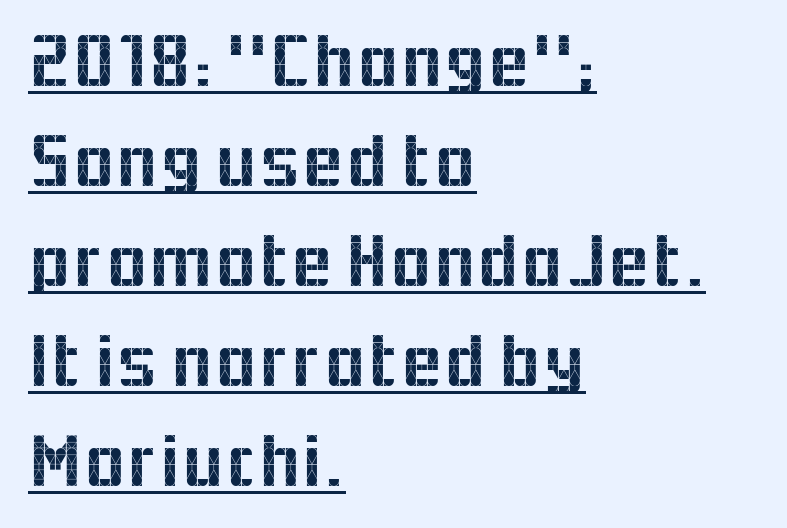
Q: Is the text italic (slanted)? A: No, it is upright.
Q: Is the typeface a serif or a sans-serif typeface? A: Sans-serif.
Q: Is the text underlined? A: Yes.
Q: How is the paragraph aligned? A: Left-aligned.
Q: Is the spacing between letters normal or unusually wide? A: Normal.
Q: Is the spacing between lines tight, normal or loose? A: Normal.
Q: Width (condensed, normal, or wide)? A: Normal.
Q: x-height? A: Medium.
Q: Monospaced? A: No.
